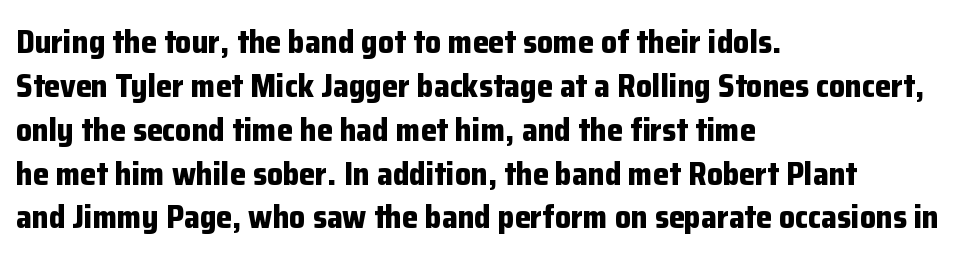
The image shows 32 px bold sans-serif type, upright; set left-aligned, normal line spacing (1.37x), normal letter spacing, not underlined; low stroke contrast and a medium x-height.
